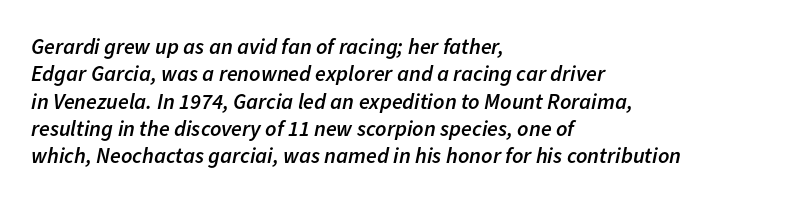
The whole block is typeset with a tilt. Check the space under the baseline: it is left empty. Caption: multi-line text, flush left, ragged right. You could call the tracking neutral — neither tight nor loose. Emphasis by weight is partial: semibold.
